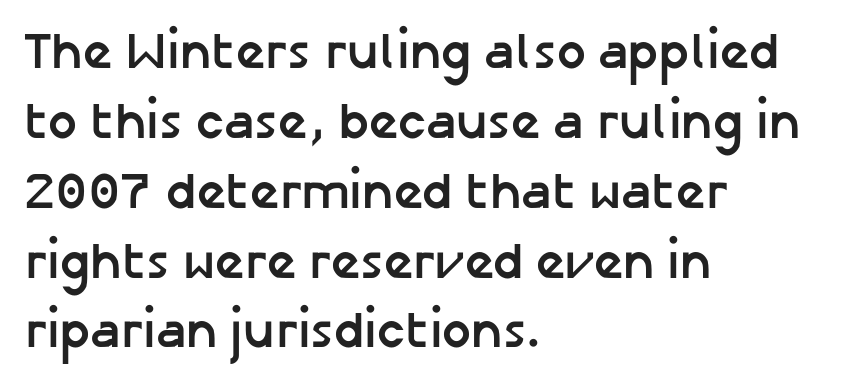
The rendering anchors every line to the left-hand side. The strip under each line holds only bare page. This sample uses an upright cut, with every glyph sitting square on the baseline. Character widths vary here, with narrow letters taking less room than wide ones.
